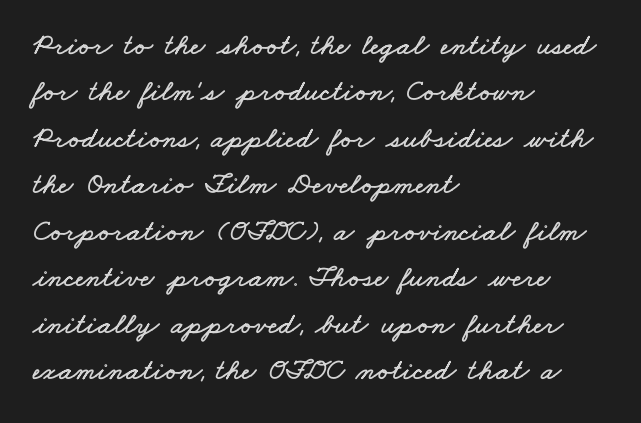
{"width": "wide", "stroke_contrast": "low", "x_height": "small", "monospaced": "no", "underline": "no", "align": "left", "line_spacing": "normal", "line_spacing_ratio": 1.55, "letter_spacing": "normal", "letter_spacing_em": 0.0, "glyph_px": 30}
